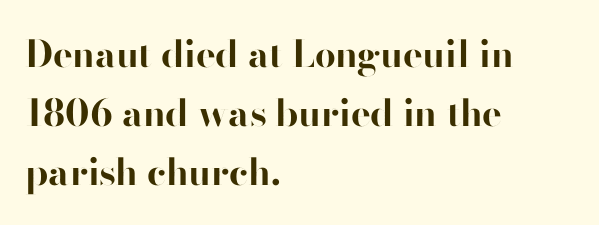
The image shows 37 px bold sans-serif type, upright; set left-aligned, normal line spacing (1.59x), normal letter spacing, not underlined; high stroke contrast and a small x-height.
